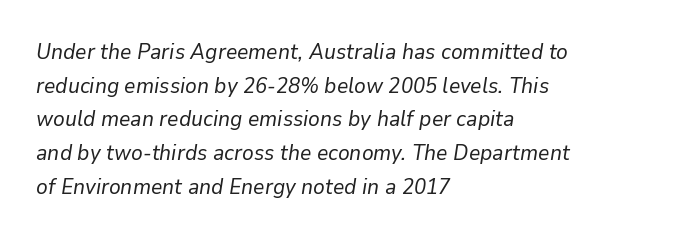
One glance says typical: line gaps are just what's usual. On a weight scale, this lands at 450 or below. Yep, that's italic — everything's leaning. Characters follow at the spacing the type designer built in. Letters rest on an invisible, unmarked baseline. Line beginnings align vertically; line endings do not.
